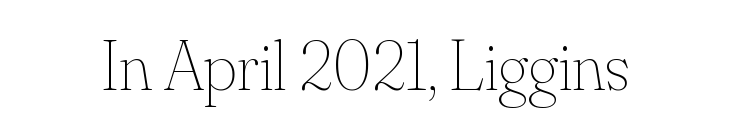
{"italic": "no", "bold": "no", "weight": "thin", "width": "normal", "stroke_contrast": "medium", "x_height": "small", "monospaced": "no", "underline": "no", "letter_spacing": "normal", "letter_spacing_em": 0.0, "glyph_px": 71}
